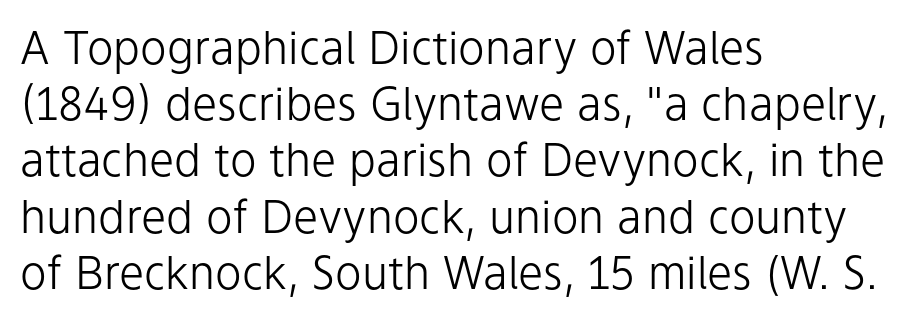
Q: Is the text bold? A: No.
Q: Is the text italic (slanted)? A: No, it is upright.
Q: Is the typeface a serif or a sans-serif typeface? A: Sans-serif.
Q: Is the text underlined? A: No.
Q: How is the paragraph aligned? A: Left-aligned.
Q: Is the spacing between letters normal or unusually wide? A: Normal.
Q: Is the spacing between lines tight, normal or loose? A: Normal.
Q: Width (condensed, normal, or wide)? A: Normal.
Q: Stroke contrast? A: Low.
Q: x-height? A: Medium.
Q: Monospaced? A: No.
